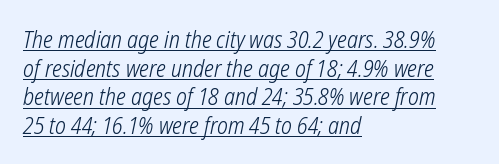
Q: Is the text bold? A: No.
Q: Is the text underlined? A: Yes.
Q: How is the paragraph aligned? A: Left-aligned.
Q: Is the spacing between letters normal or unusually wide? A: Normal.
